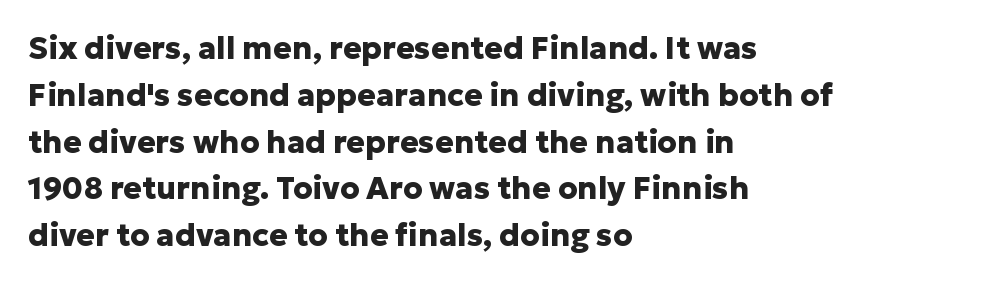
Which margin do the lines hug? The left one — the right edge is uneven. The text was rendered using a sans face with plain stroke endings. Set as a true bold cut, around the 700 mark. What's the leading like? Ordinary, nothing unusual.
